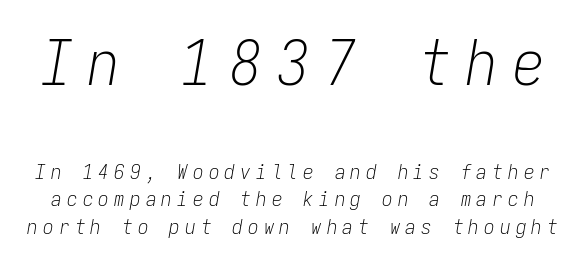
Q: Is the text bold? A: No.
Q: Is the text italic (slanted)? A: Yes, it leans right by about 9 degrees.
Q: Is the text underlined? A: No.
Q: Is the spacing between letters normal or unusually wide? A: Unusually wide.
Q: Is the spacing between lines tight, normal or loose? A: Normal.
Q: Which block of text is set in a larger size, the first (top) or the second (bottom)? A: The first (top) one.
Q: Width (condensed, normal, or wide)? A: Condensed.
Q: Stroke contrast? A: Low.
Q: x-height? A: Medium.
Q: Monospaced? A: Yes.
